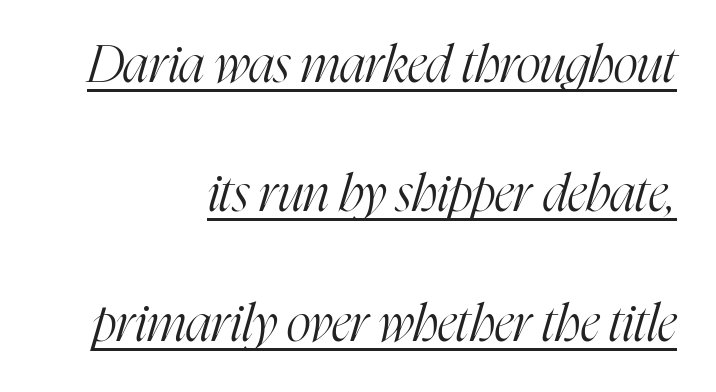
{"serif": "yes", "italic": "yes", "lean": "right", "slant_degrees": 16, "bold": "no", "weight": "light", "width": "condensed", "stroke_contrast": "high", "x_height": "medium", "monospaced": "no", "underline": "yes", "align": "right", "line_spacing": "loose", "line_spacing_ratio": 2.49, "letter_spacing": "normal", "letter_spacing_em": 0.0, "glyph_px": 52}
